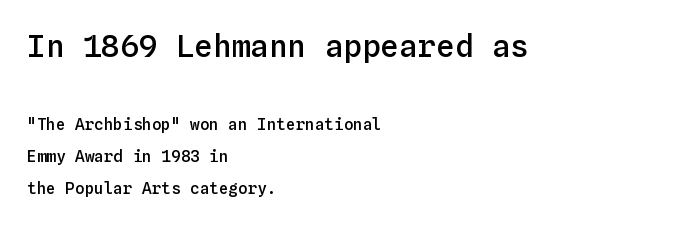
Regarding leading, the lines here are spaced well apart. The type sits square on the baseline with zero lean. Scale decreases going downward across the two blocks. Caption: semibold face, moderately heavy strokes. The paragraph has a hard left edge and a soft right edge.
